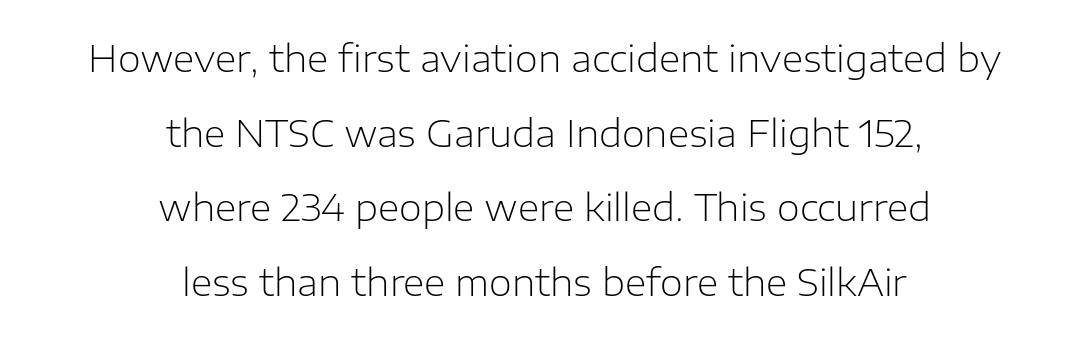
{"serif": "no", "italic": "no", "bold": "no", "weight": "light", "width": "normal", "stroke_contrast": "low", "x_height": "medium", "monospaced": "no", "underline": "no", "align": "center", "line_spacing": "loose", "line_spacing_ratio": 2.02, "letter_spacing": "normal", "letter_spacing_em": 0.0, "glyph_px": 37}
